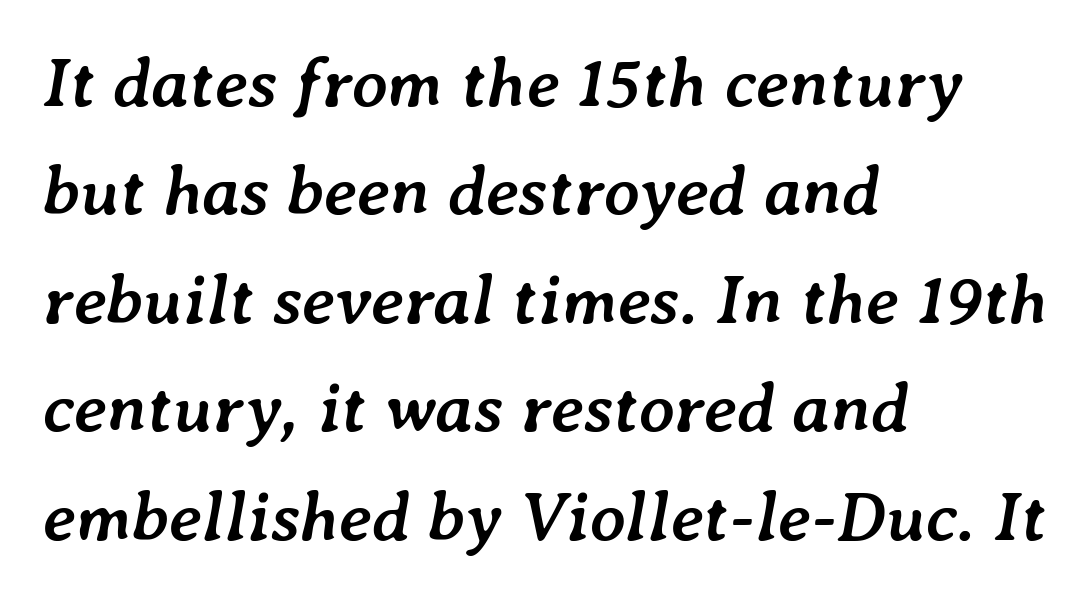
{"italic": "yes", "lean": "right", "slant_degrees": 7, "bold": "yes", "weight": "semibold", "width": "normal", "stroke_contrast": "low", "x_height": "medium", "monospaced": "no", "underline": "no", "align": "left", "line_spacing": "normal", "line_spacing_ratio": 1.55, "letter_spacing": "normal", "letter_spacing_em": 0.0, "glyph_px": 70}
